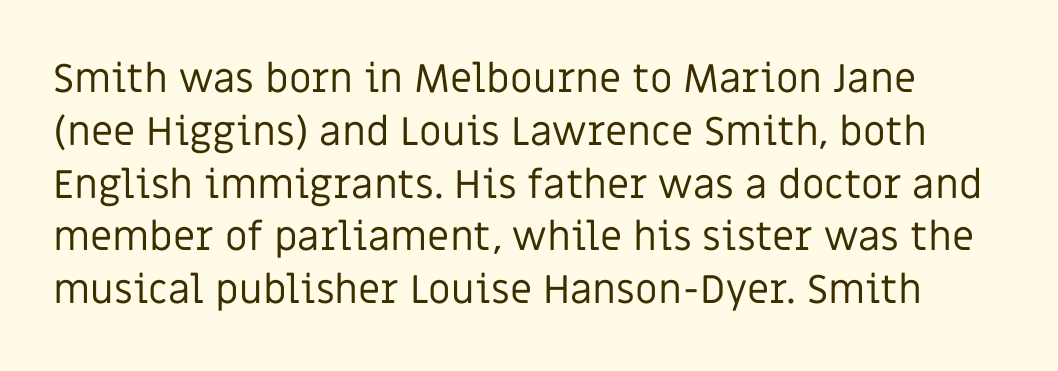
Q: Is the text bold? A: No.
Q: Is the text italic (slanted)? A: No, it is upright.
Q: Is the typeface a serif or a sans-serif typeface? A: Sans-serif.
Q: Is the text underlined? A: No.
Q: Is the spacing between letters normal or unusually wide? A: Normal.
Q: Is the spacing between lines tight, normal or loose? A: Normal.
Q: Width (condensed, normal, or wide)? A: Normal.
Q: Stroke contrast? A: Low.
Q: x-height? A: Large.
Q: Monospaced? A: No.
